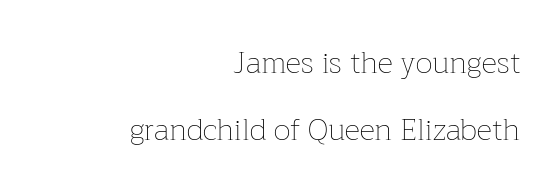
{"italic": "no", "bold": "no", "weight": "thin", "width": "normal", "stroke_contrast": "low", "x_height": "medium", "monospaced": "no", "underline": "no", "align": "right", "line_spacing": "loose", "line_spacing_ratio": 2.23, "letter_spacing": "normal", "letter_spacing_em": 0.0, "glyph_px": 30}
